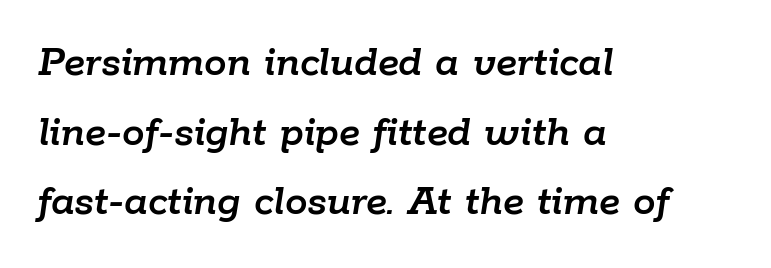
Tracking value appears to be zero — textbook default spacing. The passage shown leans; its letterforms are oblique. The rag falls on the right side of this text block. Underline: absent.
